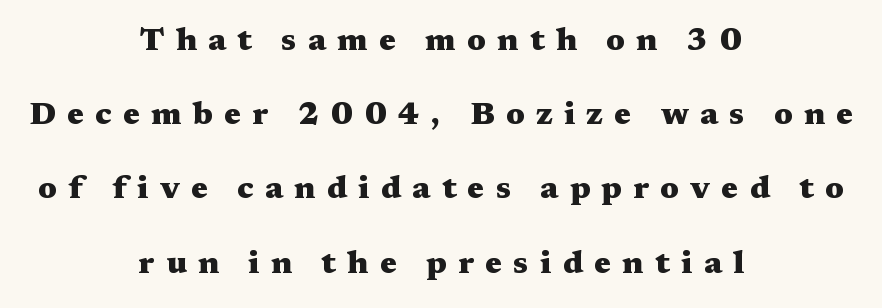
The image shows 32 px heavy, wide serif type, upright; set centered, loose line spacing (2.32x), unusually wide letter spacing (+0.35 em), not underlined; medium stroke contrast and a medium x-height.
